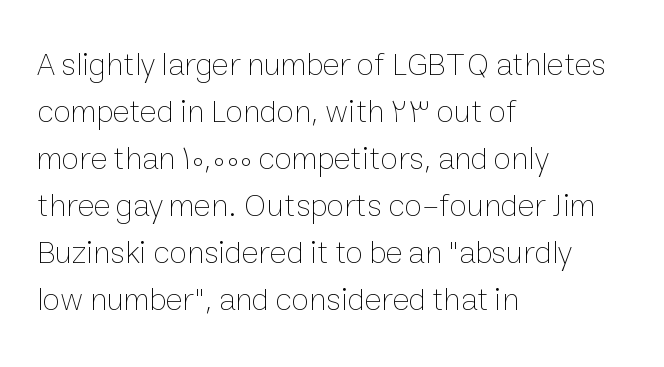
{"italic": "no", "bold": "no", "weight": "thin", "width": "normal", "stroke_contrast": "low", "x_height": "medium", "monospaced": "no", "underline": "no", "align": "left", "line_spacing": "normal", "line_spacing_ratio": 1.47, "letter_spacing": "normal", "letter_spacing_em": 0.0, "glyph_px": 32}
